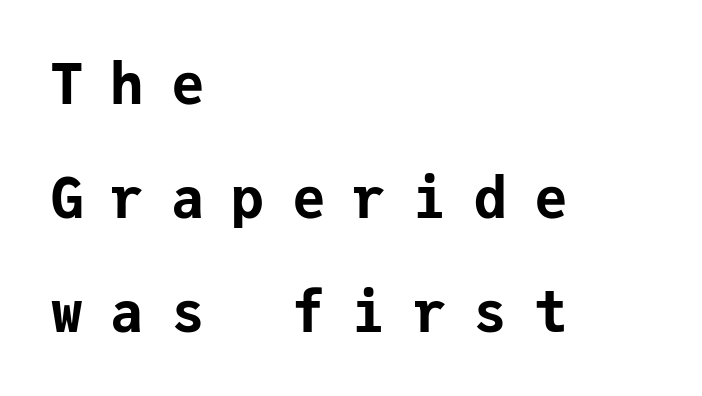
Q: Is the text bold? A: Yes.
Q: Is the text italic (slanted)? A: No, it is upright.
Q: Is the typeface a serif or a sans-serif typeface? A: Sans-serif.
Q: Is the text underlined? A: No.
Q: How is the paragraph aligned? A: Left-aligned.
Q: Is the spacing between letters normal or unusually wide? A: Unusually wide.
Q: Is the spacing between lines tight, normal or loose? A: Loose.
Q: Width (condensed, normal, or wide)? A: Normal.
Q: Stroke contrast? A: Low.
Q: x-height? A: Medium.
Q: Monospaced? A: Yes.
